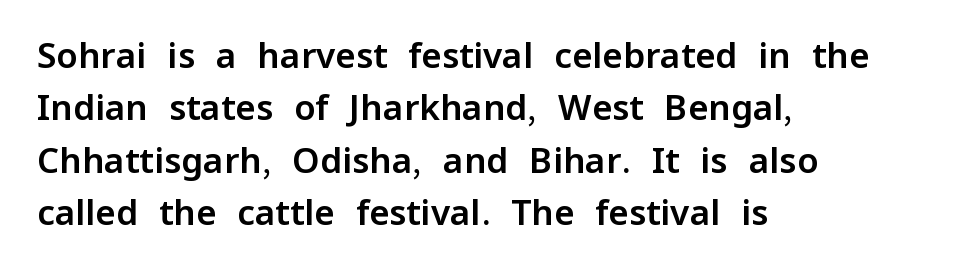
Q: Is the text italic (slanted)? A: No, it is upright.
Q: Is the typeface a serif or a sans-serif typeface? A: Sans-serif.
Q: Is the text underlined? A: No.
Q: How is the paragraph aligned? A: Left-aligned.
Q: Is the spacing between letters normal or unusually wide? A: Normal.
Q: Is the spacing between lines tight, normal or loose? A: Normal.
Q: Width (condensed, normal, or wide)? A: Normal.
Q: Stroke contrast? A: Low.
Q: x-height? A: Medium.
Q: Monospaced? A: No.
